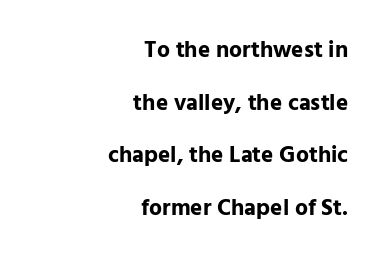
Q: Is the text bold? A: Yes.
Q: Is the text italic (slanted)? A: No, it is upright.
Q: Is the text underlined? A: No.
Q: How is the paragraph aligned? A: Right-aligned.
Q: Is the spacing between letters normal or unusually wide? A: Normal.
Q: Is the spacing between lines tight, normal or loose? A: Loose.
